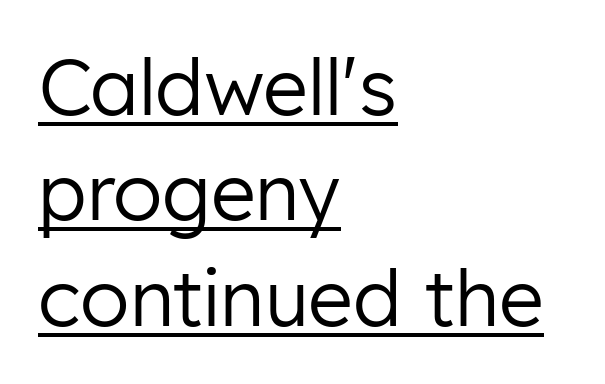
{"serif": "no", "italic": "no", "bold": "no", "weight": "regular", "width": "normal", "stroke_contrast": "low", "x_height": "medium", "monospaced": "no", "underline": "yes", "align": "left", "line_spacing": "normal", "line_spacing_ratio": 1.37, "letter_spacing": "normal", "letter_spacing_em": 0.0, "glyph_px": 77}
